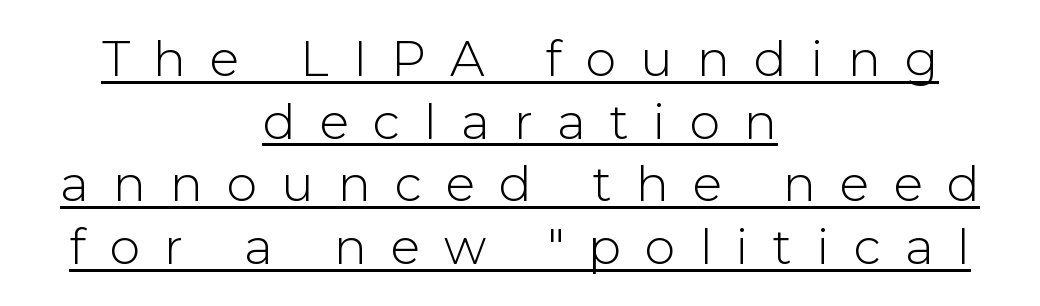
The image shows 49 px light sans-serif type, upright; set centered, normal line spacing (1.28x), unusually wide letter spacing (+0.49 em), underlined; low stroke contrast and a medium x-height.
